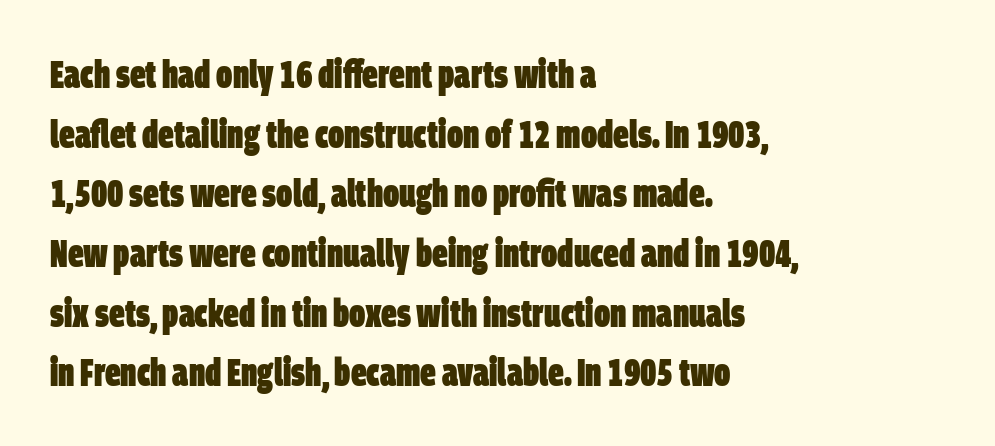
In terms of letterspacing, this is plain default setting. I'd call this a sans setting — the letters go barefoot. Reading down the column, the eye jumps a familiar distance to each next line. The space beneath each line is pristine and unruled.
